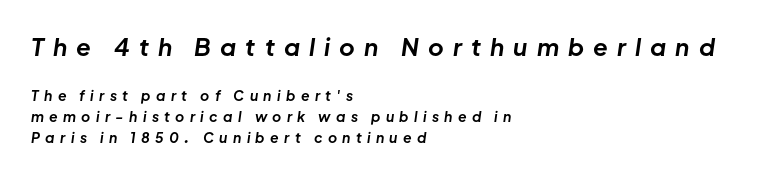
The image shows 24 px bold type, italic (leaning right); set left-aligned, normal line spacing (1.5x), unusually wide letter spacing (+0.38 em), not underlined; the first (top) block is 1.71x larger.
